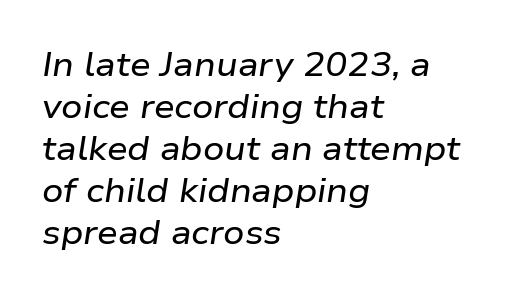
The image shows 33 px wide type, italic (leaning right); set left-aligned, normal line spacing (1.27x), normal letter spacing, not underlined; low stroke contrast and a medium x-height.
